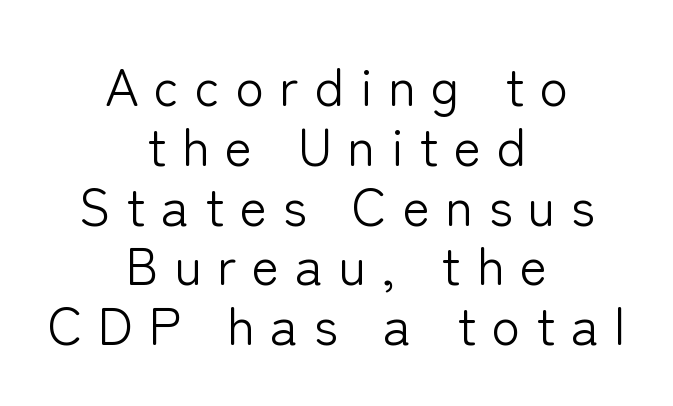
Each letter keeps its own natural width here, so spacing adapts to shape. Loose tracking; the words dissolve into strings of separated letters. Letters have the restrained weight of plain body copy at most. Italic? Not at all — the glyphs are vertical. The vertical gap from one line to the next is small. Typeset on center — no edge is straight.
